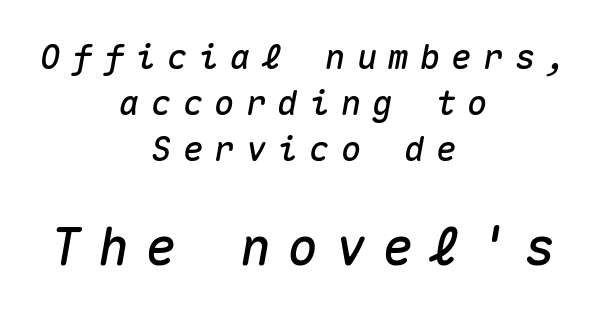
The face used here has a pronounced slope to its letters. Is the block centered? Yes — each line is placed symmetrically about the middle. The line-height multiplier appears to be the usual default. Every character here occupies the same horizontal width, giving the sample a typewriter-like rhythm.
